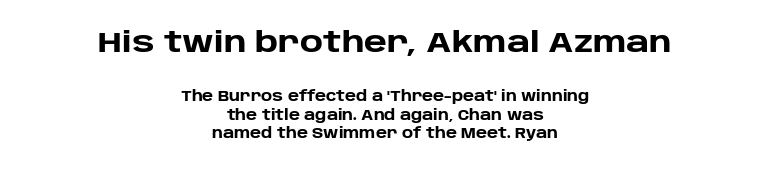
{"serif": "no", "italic": "no", "bold": "yes", "weight": "heavy", "width": "normal", "stroke_contrast": "low", "x_height": "large", "monospaced": "no", "underline": "no", "align": "center", "line_spacing": "normal", "line_spacing_ratio": 1.32, "letter_spacing": "normal", "letter_spacing_em": 0.0, "larger_block": "first", "size_ratio": 2.07, "glyph_px": 29}
